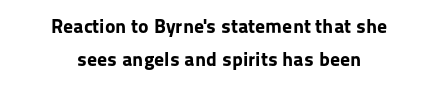
The image shows 20 px bold type, upright; set centered, normal line spacing (1.65x), normal letter spacing, not underlined.
